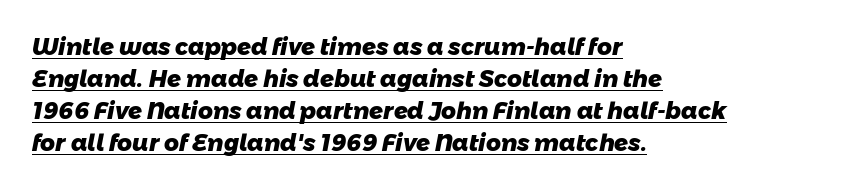
The image shows 23 px bold type; set left-aligned, normal line spacing (1.39x), normal letter spacing, underlined.
